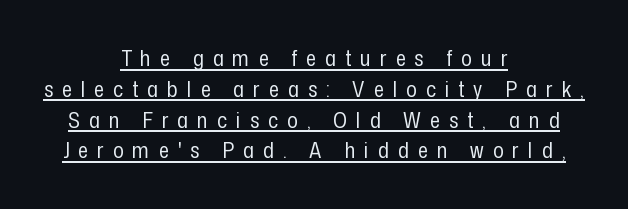
{"italic": "no", "bold": "no", "underline": "yes", "align": "center", "line_spacing": "normal", "line_spacing_ratio": 1.4, "letter_spacing": "wide", "letter_spacing_em": 0.41, "glyph_px": 22}
